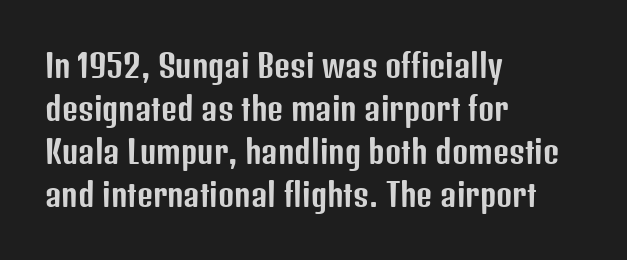
Q: Is the text italic (slanted)? A: No, it is upright.
Q: Is the typeface a serif or a sans-serif typeface? A: Sans-serif.
Q: Is the text underlined? A: No.
Q: How is the paragraph aligned? A: Left-aligned.
Q: Is the spacing between letters normal or unusually wide? A: Normal.
Q: Is the spacing between lines tight, normal or loose? A: Normal.
Q: Width (condensed, normal, or wide)? A: Condensed.
Q: Stroke contrast? A: Low.
Q: x-height? A: Medium.
Q: Monospaced? A: No.
